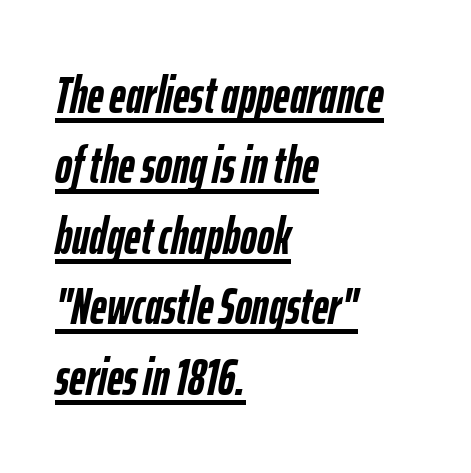
The image shows 51 px semibold, condensed type, italic (leaning right); set left-aligned, normal line spacing (1.38x), normal letter spacing, underlined; low stroke contrast and a medium x-height.
